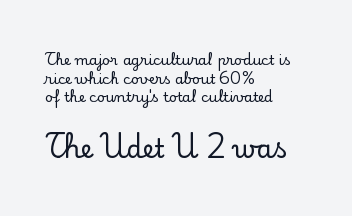
The image shows 26 px text type, upright; set left-aligned, normal line spacing (1.33x), normal letter spacing, not underlined; the second (bottom) block is 1.86x larger.
